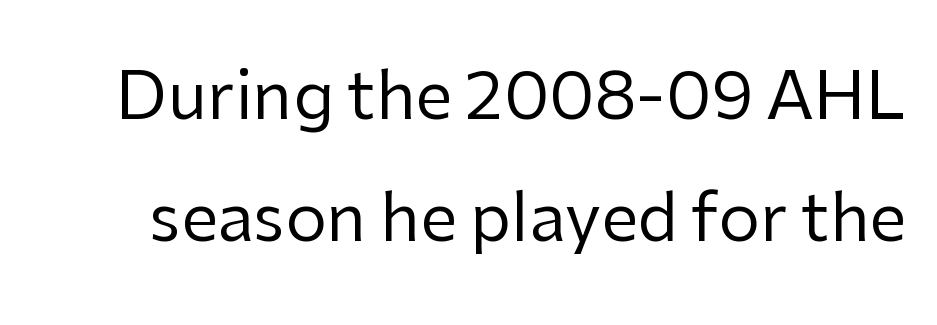
This is not heavy type; no bold has been used. Default kerning and tracking; the words read as compact shapes. This rendering employs a face without finishing strokes, i.e., a sans-serif. Check under the words: just untouched page. Think of a printed novel: that variable character pitch is what you see here. The type sits square on the baseline with zero lean.
